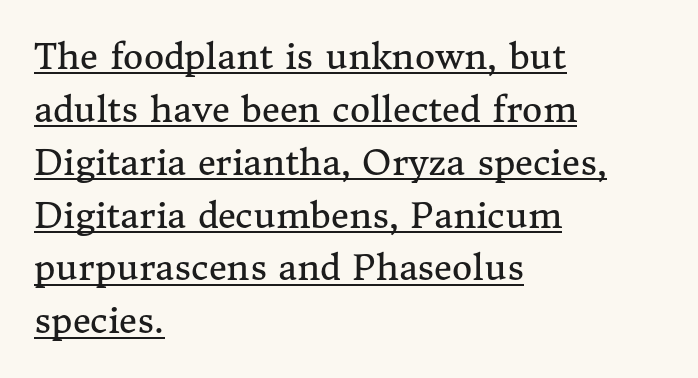
Q: Is the text bold? A: No.
Q: Is the text italic (slanted)? A: No, it is upright.
Q: Is the typeface a serif or a sans-serif typeface? A: Serif.
Q: Is the text underlined? A: Yes.
Q: How is the paragraph aligned? A: Left-aligned.
Q: Is the spacing between letters normal or unusually wide? A: Normal.
Q: Is the spacing between lines tight, normal or loose? A: Normal.
Q: Width (condensed, normal, or wide)? A: Normal.
Q: Stroke contrast? A: Medium.
Q: x-height? A: Medium.
Q: Monospaced? A: No.
